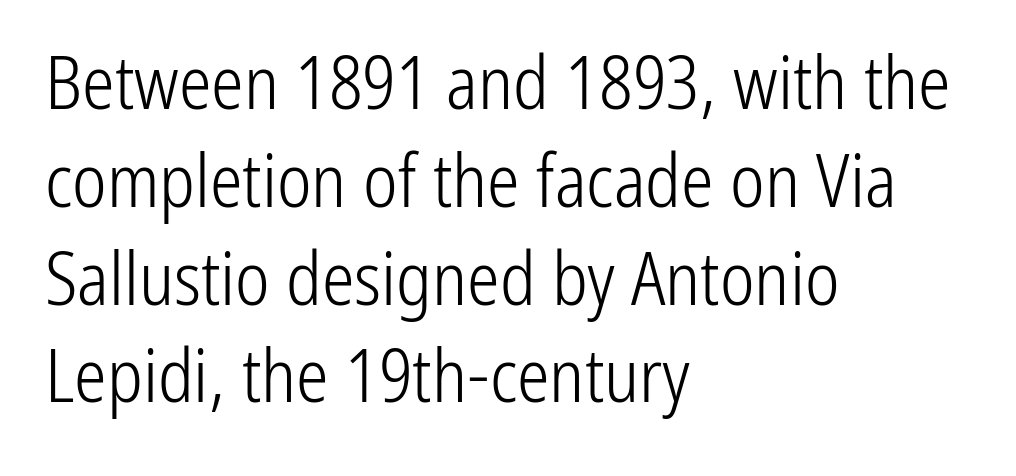
Weight class: somewhere from thin through regular. A typesetter would label this face a sans. The letters sit at their default tracking, neither squeezed nor spread. Compared with a centered layout, this one pins lines to the left instead. This rendering features lettering with no underline. Is this a fixed-width face? No — the glyphs have proportional, varying widths.
